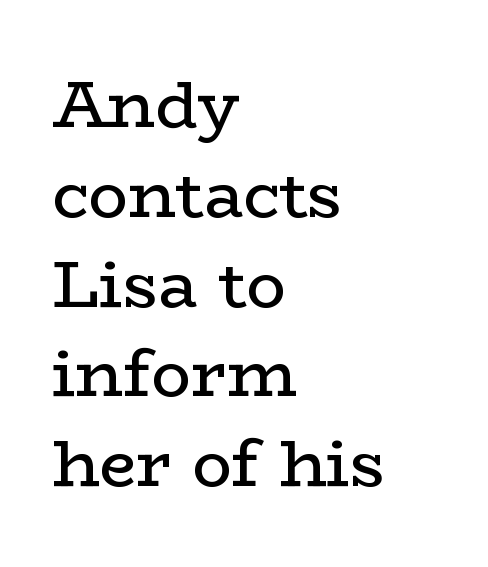
{"serif": "yes", "italic": "no", "bold": "no", "weight": "regular", "width": "wide", "stroke_contrast": "low", "x_height": "medium", "monospaced": "no", "underline": "no", "align": "left", "line_spacing": "normal", "line_spacing_ratio": 1.36, "letter_spacing": "normal", "letter_spacing_em": 0.0, "glyph_px": 66}
